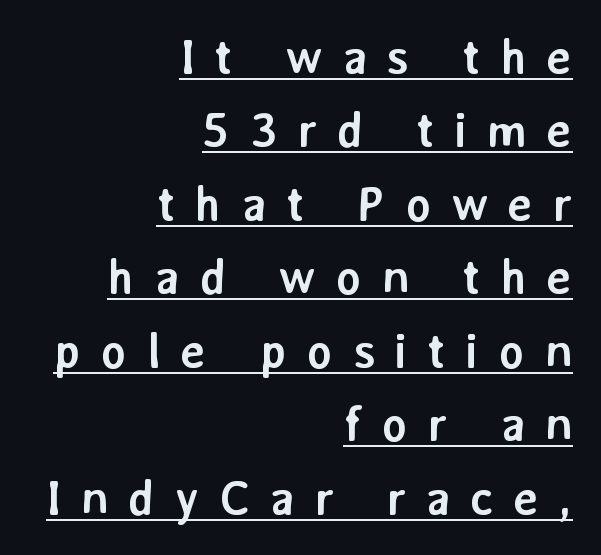
Q: Is the text bold? A: Yes.
Q: Is the text italic (slanted)? A: No, it is upright.
Q: Is the typeface a serif or a sans-serif typeface? A: Sans-serif.
Q: Is the text underlined? A: Yes.
Q: How is the paragraph aligned? A: Right-aligned.
Q: Is the spacing between letters normal or unusually wide? A: Unusually wide.
Q: Is the spacing between lines tight, normal or loose? A: Normal.
Q: Width (condensed, normal, or wide)? A: Normal.
Q: Stroke contrast? A: Low.
Q: x-height? A: Medium.
Q: Monospaced? A: No.
